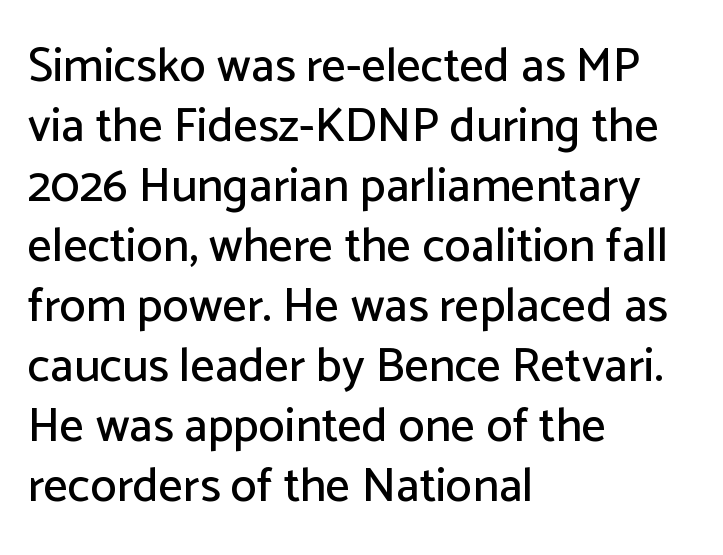
{"serif": "no", "italic": "no", "width": "normal", "stroke_contrast": "low", "x_height": "medium", "monospaced": "no", "underline": "no", "align": "left", "line_spacing": "normal", "line_spacing_ratio": 1.25, "letter_spacing": "normal", "letter_spacing_em": 0.0, "glyph_px": 48}
